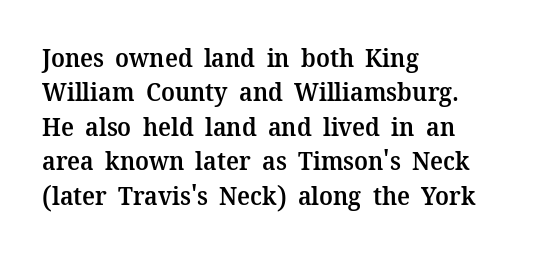
No italicization has been applied; the sample stays upright. Every letter is mildly thick-stroked: semibold rather than bold. The rag falls on the right side of this text block. The area under the type is left untouched.
